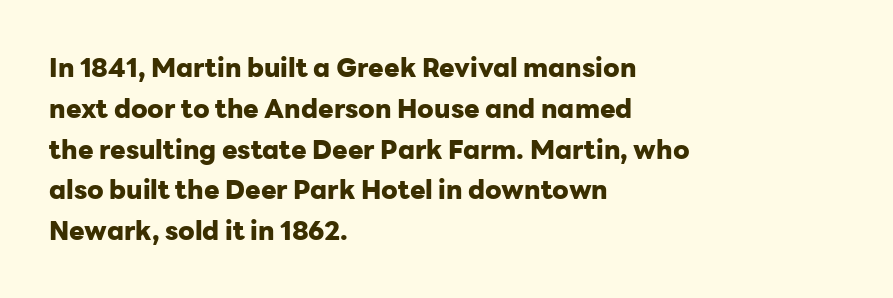
Q: Is the text bold? A: Yes.
Q: Is the text italic (slanted)? A: No, it is upright.
Q: Is the text underlined? A: No.
Q: How is the paragraph aligned? A: Left-aligned.
Q: Is the spacing between letters normal or unusually wide? A: Normal.
Q: Is the spacing between lines tight, normal or loose? A: Normal.
